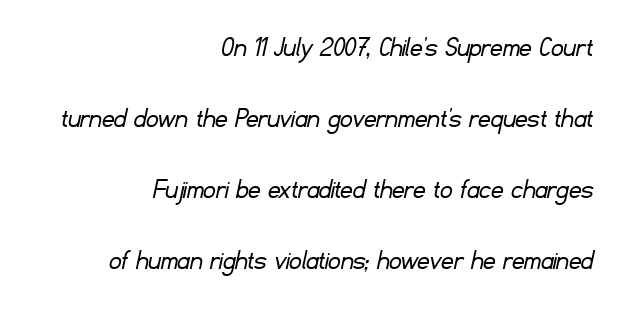
{"serif": "no", "bold": "no", "weight": "light", "width": "normal", "stroke_contrast": "low", "x_height": "small", "monospaced": "no", "underline": "no", "align": "right", "line_spacing": "loose", "line_spacing_ratio": 2.37, "letter_spacing": "normal", "letter_spacing_em": 0.0, "glyph_px": 30}
